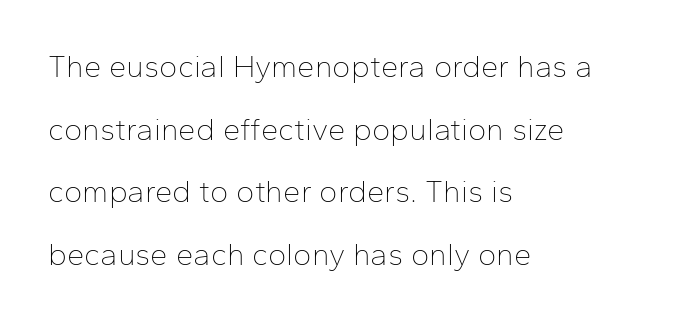
{"serif": "no", "italic": "no", "bold": "no", "weight": "thin", "width": "normal", "stroke_contrast": "low", "x_height": "medium", "monospaced": "no", "underline": "no", "align": "left", "line_spacing": "loose", "line_spacing_ratio": 2.02, "letter_spacing": "normal", "letter_spacing_em": 0.0, "glyph_px": 31}
